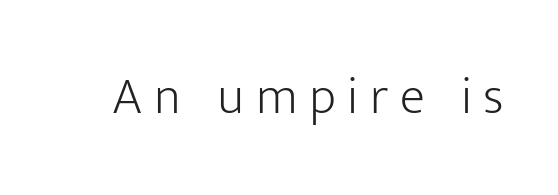
The image shows 52 px light sans-serif type, upright; set unusually wide letter spacing (+0.22 em), not underlined; low stroke contrast and a medium x-height.
